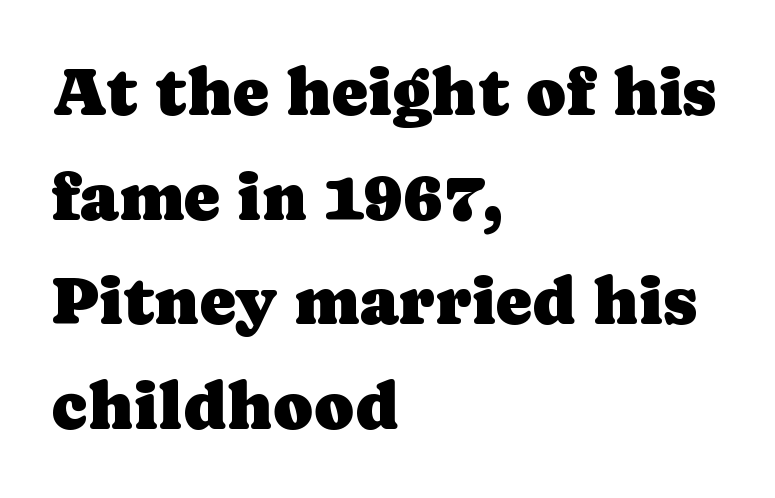
The image shows 68 px serif type, upright; set left-aligned, normal line spacing (1.54x), normal letter spacing, not underlined; low stroke contrast and a medium x-height.
